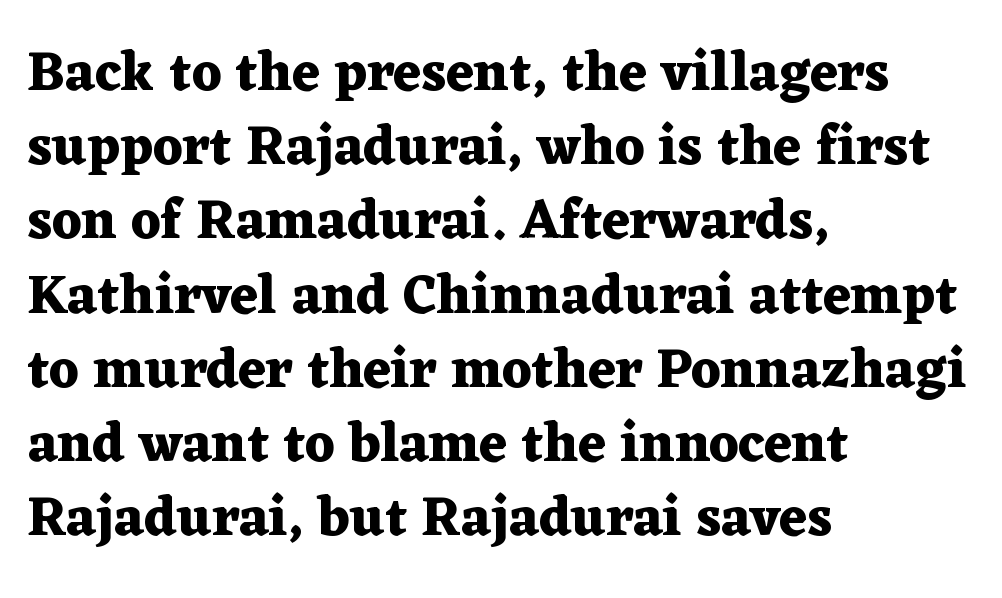
{"serif": "yes", "italic": "no", "bold": "yes", "weight": "heavy", "width": "wide", "stroke_contrast": "medium", "x_height": "medium", "monospaced": "no", "underline": "no", "align": "left", "line_spacing": "normal", "line_spacing_ratio": 1.35, "letter_spacing": "normal", "letter_spacing_em": 0.0, "glyph_px": 55}
